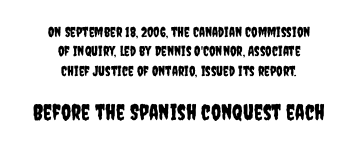
Q: Is the text italic (slanted)? A: No, it is upright.
Q: Is the text underlined? A: No.
Q: How is the paragraph aligned? A: Centered.
Q: Is the spacing between letters normal or unusually wide? A: Normal.
Q: Is the spacing between lines tight, normal or loose? A: Normal.
Q: Which block of text is set in a larger size, the first (top) or the second (bottom)? A: The second (bottom) one.
